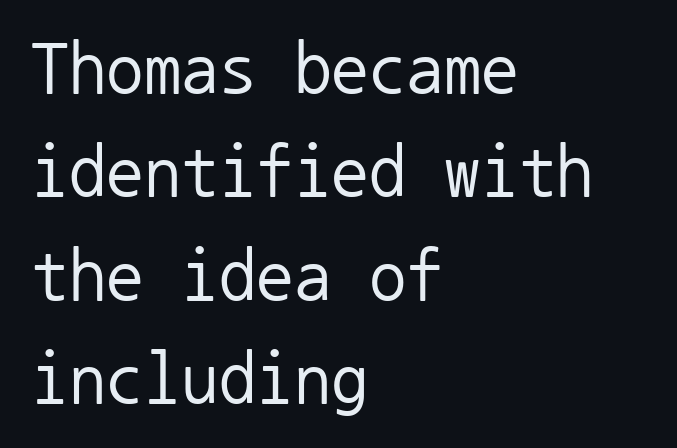
The image shows 75 px regular-weight sans-serif type, upright, monospaced; set left-aligned, normal line spacing (1.38x), normal letter spacing, not underlined; low stroke contrast and a medium x-height.
